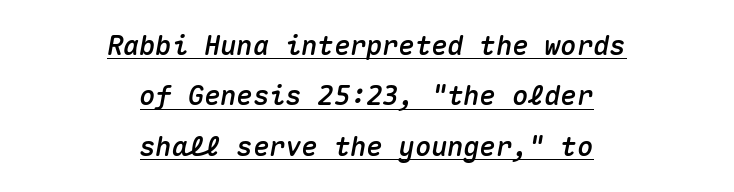
An italicized treatment has been applied to the whole sample. One-word summary of the alignment: center. Underline: present. Standard letterfit; no display-style spreading of the glyphs.
